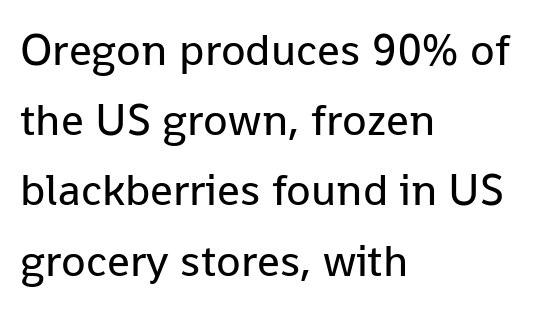
{"serif": "no", "italic": "no", "bold": "no", "weight": "regular", "width": "normal", "stroke_contrast": "low", "x_height": "medium", "monospaced": "no", "underline": "no", "align": "left", "line_spacing": "normal", "line_spacing_ratio": 1.56, "letter_spacing": "normal", "letter_spacing_em": 0.0, "glyph_px": 45}
